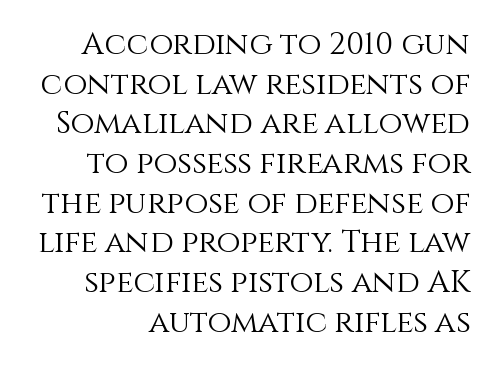
{"italic": "no", "bold": "no", "weight": "light", "width": "normal", "x_height": "large", "monospaced": "no", "underline": "no", "line_spacing": "normal", "line_spacing_ratio": 1.28, "letter_spacing": "normal", "letter_spacing_em": 0.0, "glyph_px": 31}
